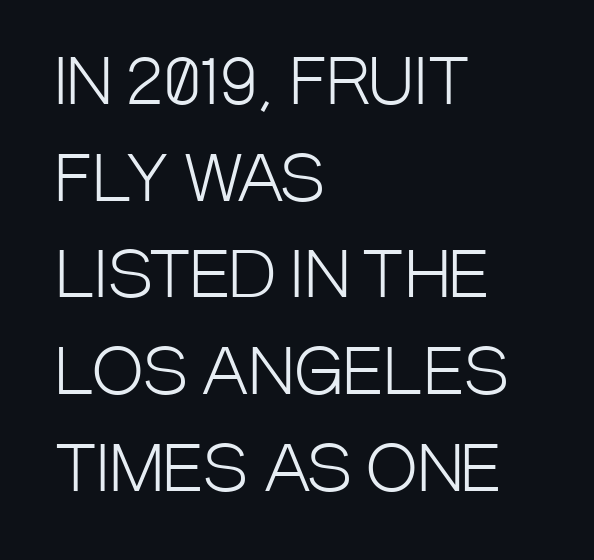
This reads as an unemphasized weight, regular at the heaviest. Does extra space separate the letters? No, they use regular spacing. The paragraph has a hard left edge and a soft right edge. The font family rendered here belongs to the sans-serif group. The leading is moderate, giving the passage an even texture. Posture: upright roman.
